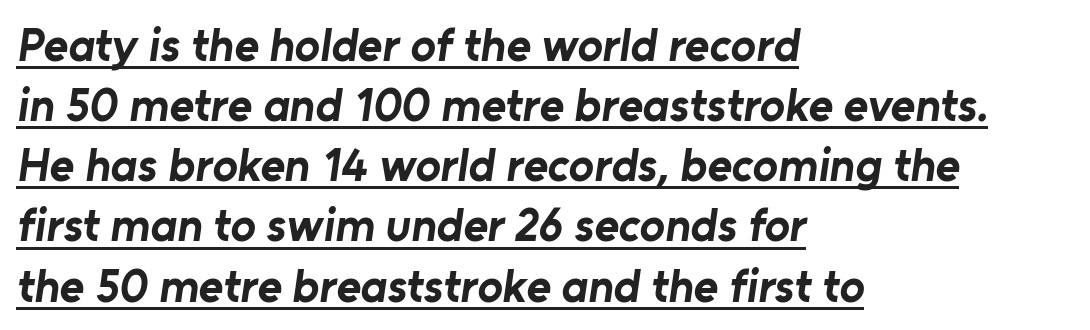
Q: Is the text bold? A: Yes.
Q: Is the typeface a serif or a sans-serif typeface? A: Sans-serif.
Q: Is the text underlined? A: Yes.
Q: How is the paragraph aligned? A: Left-aligned.
Q: Is the spacing between letters normal or unusually wide? A: Normal.
Q: Is the spacing between lines tight, normal or loose? A: Normal.
Q: Width (condensed, normal, or wide)? A: Normal.
Q: Stroke contrast? A: Low.
Q: x-height? A: Medium.
Q: Monospaced? A: No.
